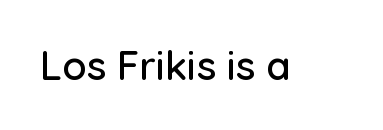
{"serif": "no", "italic": "no", "width": "normal", "stroke_contrast": "low", "x_height": "medium", "monospaced": "no", "underline": "no", "letter_spacing": "normal", "letter_spacing_em": 0.0, "glyph_px": 40}
